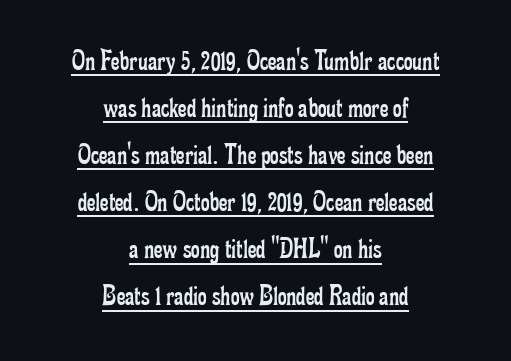
The image shows 30 px regular-weight, condensed serif type, upright; set centered, normal line spacing (1.57x), normal letter spacing, underlined; low stroke contrast and a small x-height.
